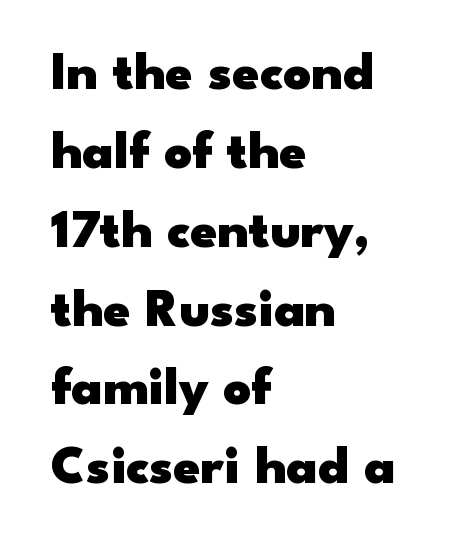
Look at the stroke-to-counter ratio: heavy, a bold. Left-aligned paragraph, ragged on the right. The letterforms sit shoulder to shoulder at normal distance. To sum up the face: it is a sans, with no serifs. Bare-footed words on every line. The leading is moderate, giving the passage an even texture.
